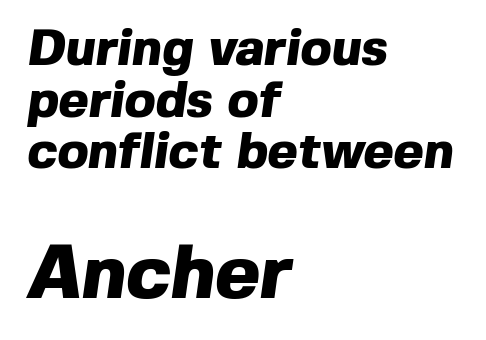
{"serif": "no", "bold": "yes", "weight": "heavy", "width": "normal", "x_height": "medium", "monospaced": "no", "underline": "no", "align": "left", "line_spacing": "tight", "line_spacing_ratio": 1.01, "letter_spacing": "normal", "letter_spacing_em": 0.0, "larger_block": "second", "size_ratio": 1.49, "glyph_px": 76}
